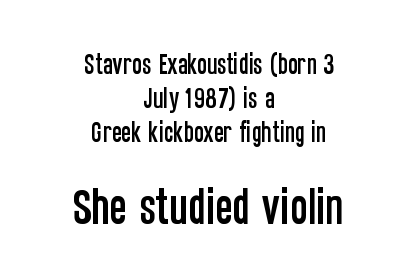
Q: Is the text italic (slanted)? A: No, it is upright.
Q: Is the typeface a serif or a sans-serif typeface? A: Sans-serif.
Q: Is the text underlined? A: No.
Q: How is the paragraph aligned? A: Centered.
Q: Is the spacing between letters normal or unusually wide? A: Normal.
Q: Is the spacing between lines tight, normal or loose? A: Normal.
Q: Which block of text is set in a larger size, the first (top) or the second (bottom)? A: The second (bottom) one.
Q: Width (condensed, normal, or wide)? A: Condensed.
Q: Stroke contrast? A: Low.
Q: x-height? A: Large.
Q: Monospaced? A: No.
